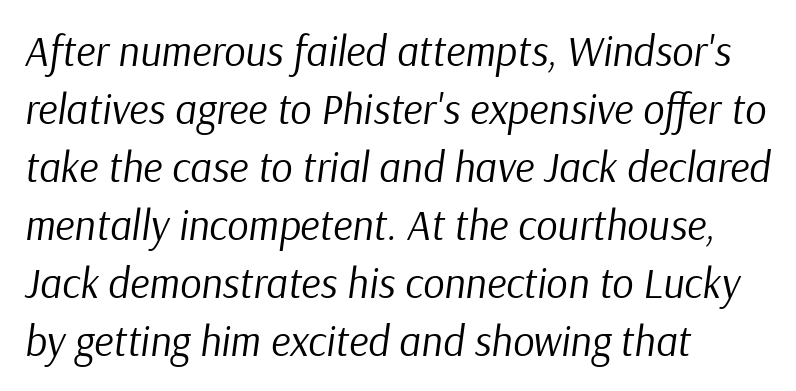
{"italic": "yes", "lean": "right", "slant_degrees": 9, "bold": "no", "weight": "regular", "width": "normal", "stroke_contrast": "low", "x_height": "medium", "monospaced": "no", "underline": "no", "align": "left", "line_spacing": "normal", "line_spacing_ratio": 1.38, "letter_spacing": "normal", "letter_spacing_em": 0.0, "glyph_px": 42}
